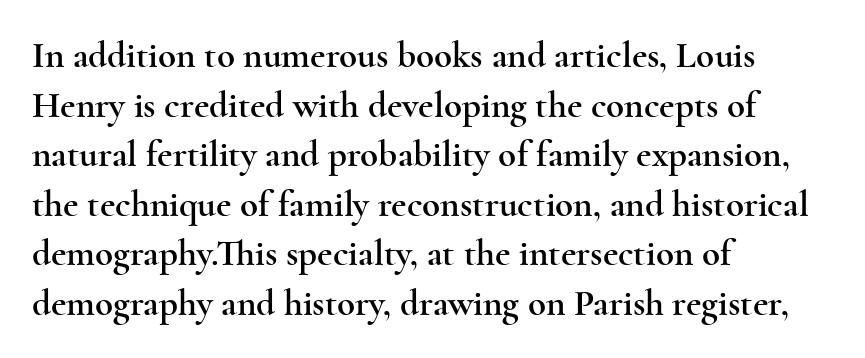
This is the regular roman posture of the typeface. Quick note: interline space is typical. Plain, unruled lines of type. Font category for this specimen: serif. Does the copy run flush right? No — it runs flush left. The face used here is proportionally spaced, like ordinary book or web type.
